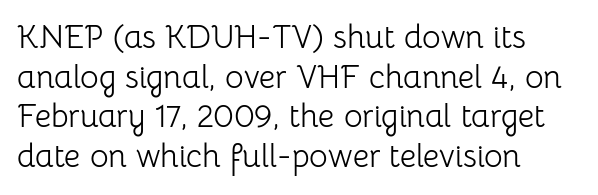
{"serif": "no", "italic": "no", "bold": "no", "weight": "light", "width": "normal", "stroke_contrast": "low", "x_height": "medium", "monospaced": "no", "underline": "no", "align": "left", "line_spacing_ratio": 1.24, "letter_spacing": "normal", "letter_spacing_em": 0.0, "glyph_px": 32}
